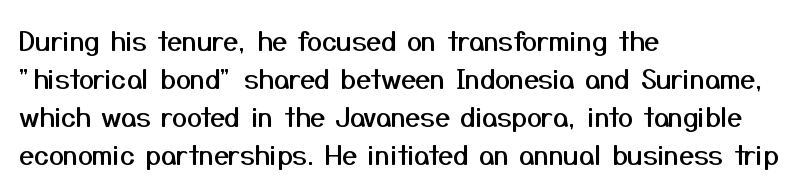
Q: Is the text italic (slanted)? A: No, it is upright.
Q: Is the text underlined? A: No.
Q: How is the paragraph aligned? A: Left-aligned.
Q: Is the spacing between letters normal or unusually wide? A: Normal.
Q: Is the spacing between lines tight, normal or loose? A: Normal.
